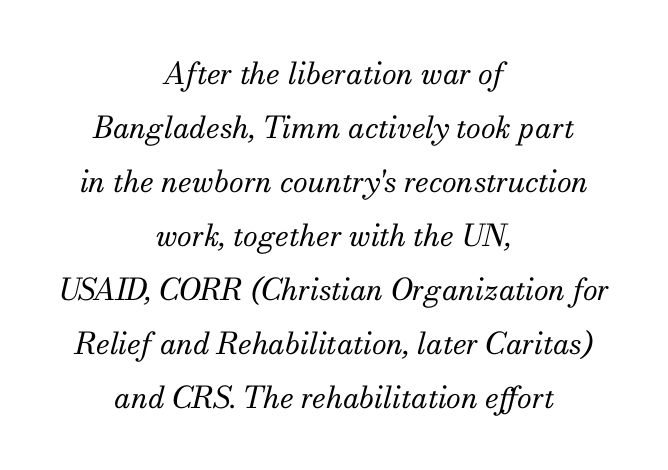
The image shows 30 px regular-weight serif type, italic (leaning right); set centered, line spacing 1.8x, normal letter spacing, not underlined; medium stroke contrast and a small x-height.
